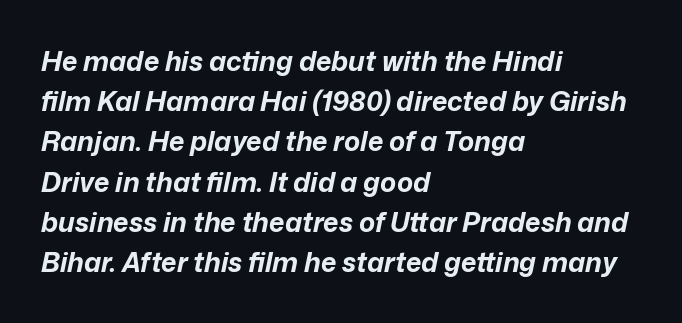
The image shows 27 px bold type, italic (leaning right); set left-aligned, normal line spacing (1.49x), normal letter spacing, not underlined.
